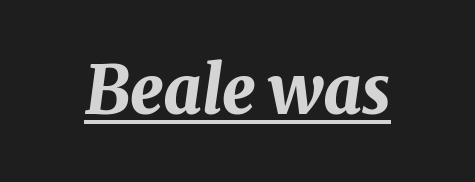
The specimen reads as italic at a glance. Is the type bold? Yes — the strokes are clearly thick and heavy. The face used here is proportionally spaced, like ordinary book or web type. There is no visible air inserted between adjacent glyphs. A rule runs beneath these lines of type.
